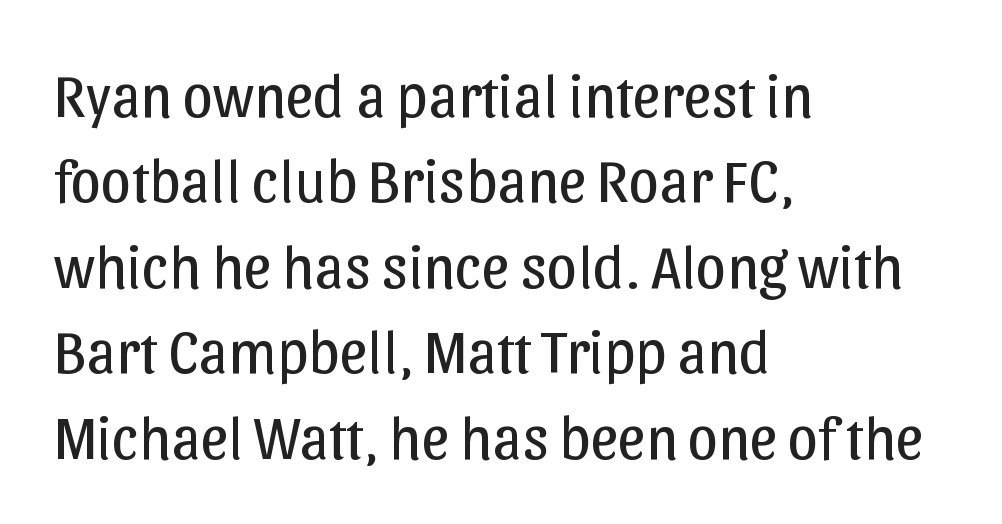
Rows of type keep a routine distance in the vertical direction. A typesetter would call this zero additional tracking. Type without underlining. The passage shown is typeset with a sans-serif family. The paragraph shown leans on its left margin.
